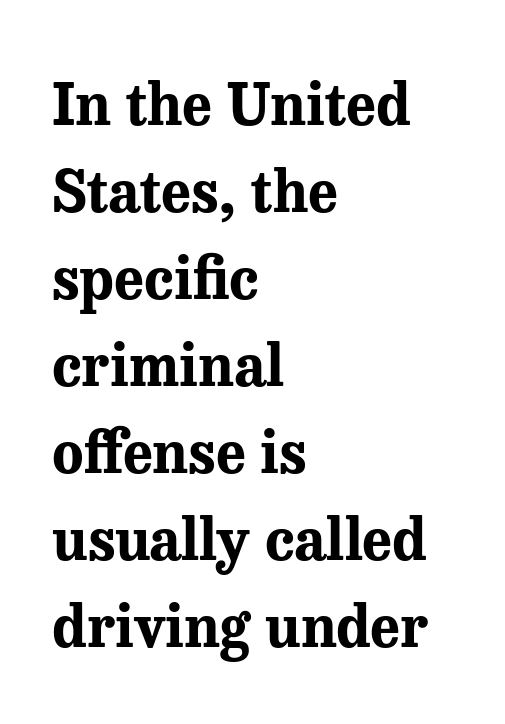
{"serif": "yes", "italic": "no", "bold": "yes", "weight": "bold", "width": "normal", "stroke_contrast": "medium", "x_height": "medium", "monospaced": "no", "underline": "no", "align": "left", "line_spacing": "normal", "line_spacing_ratio": 1.5, "letter_spacing": "normal", "letter_spacing_em": 0.0, "glyph_px": 58}
